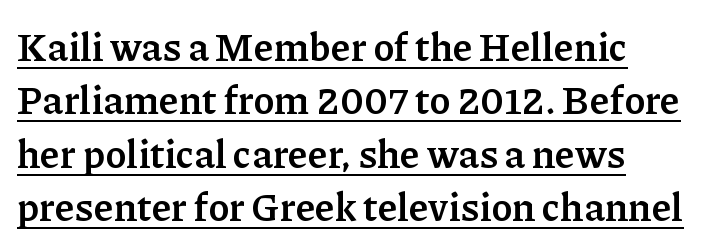
The image shows 39 px semibold serif type, upright; set normal line spacing (1.37x), normal letter spacing, underlined; low stroke contrast and a medium x-height.
